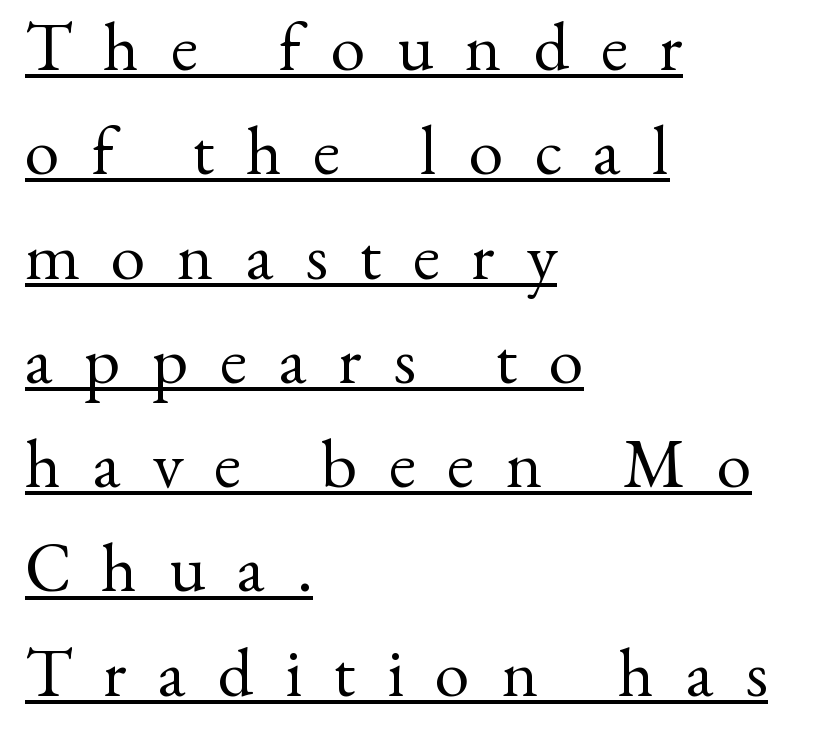
{"serif": "yes", "italic": "no", "bold": "no", "weight": "regular", "width": "normal", "stroke_contrast": "medium", "x_height": "small", "monospaced": "no", "underline": "yes", "align": "left", "line_spacing": "normal", "line_spacing_ratio": 1.49, "letter_spacing": "wide", "letter_spacing_em": 0.45, "glyph_px": 70}
